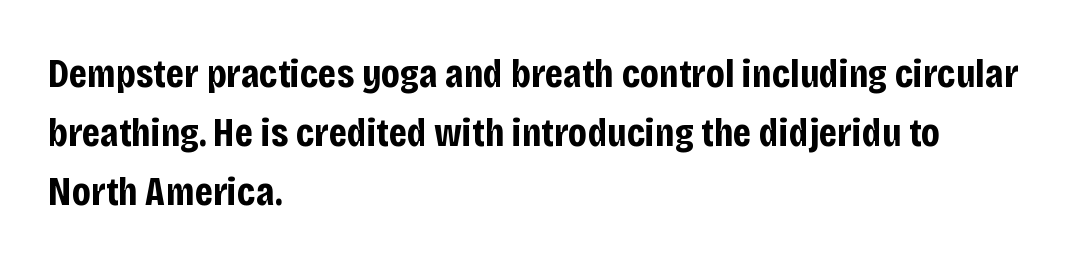
Q: Is the text bold? A: Yes.
Q: Is the text italic (slanted)? A: No, it is upright.
Q: Is the typeface a serif or a sans-serif typeface? A: Sans-serif.
Q: Is the text underlined? A: No.
Q: How is the paragraph aligned? A: Left-aligned.
Q: Is the spacing between letters normal or unusually wide? A: Normal.
Q: Is the spacing between lines tight, normal or loose? A: Normal.
Q: Width (condensed, normal, or wide)? A: Condensed.
Q: Stroke contrast? A: Low.
Q: x-height? A: Large.
Q: Monospaced? A: No.
